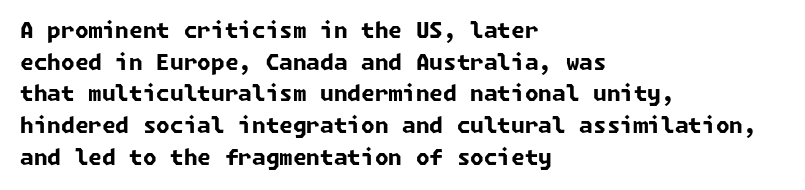
{"bold": "yes", "underline": "no", "align": "left", "line_spacing": "normal", "line_spacing_ratio": 1.44, "letter_spacing": "normal", "letter_spacing_em": 0.0, "glyph_px": 22}
